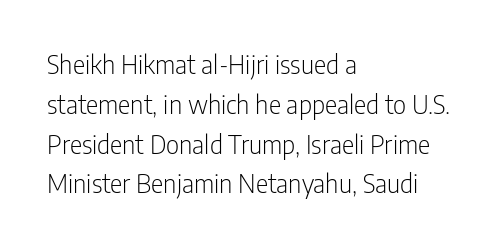
Nobody touched the tracking dial on this one. Line starts are locked; line ends wander. The block of text has a typical density, with ordinary space between rows. The glyphs are unaccompanied by any horizontal stroke below them. Notice how the stems are strictly vertical — no italics here. These glyphs show unthickened strokes, regular width or finer.
